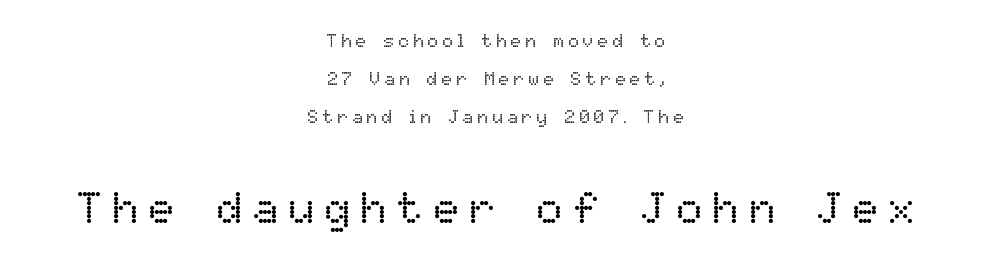
The image shows 44 px regular-weight type, upright; set centered, loose line spacing (2.12x), unusually wide letter spacing (+0.22 em), not underlined; the second (bottom) block is 2.44x larger; low stroke contrast and a medium x-height.
